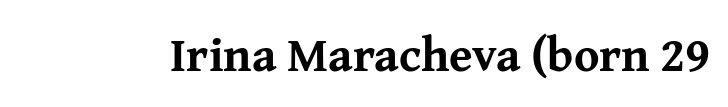
Q: Is the text bold? A: Yes.
Q: Is the text italic (slanted)? A: No, it is upright.
Q: Is the typeface a serif or a sans-serif typeface? A: Serif.
Q: Is the text underlined? A: No.
Q: Is the spacing between letters normal or unusually wide? A: Normal.
Q: Width (condensed, normal, or wide)? A: Normal.
Q: Stroke contrast? A: Medium.
Q: x-height? A: Medium.
Q: Monospaced? A: No.
